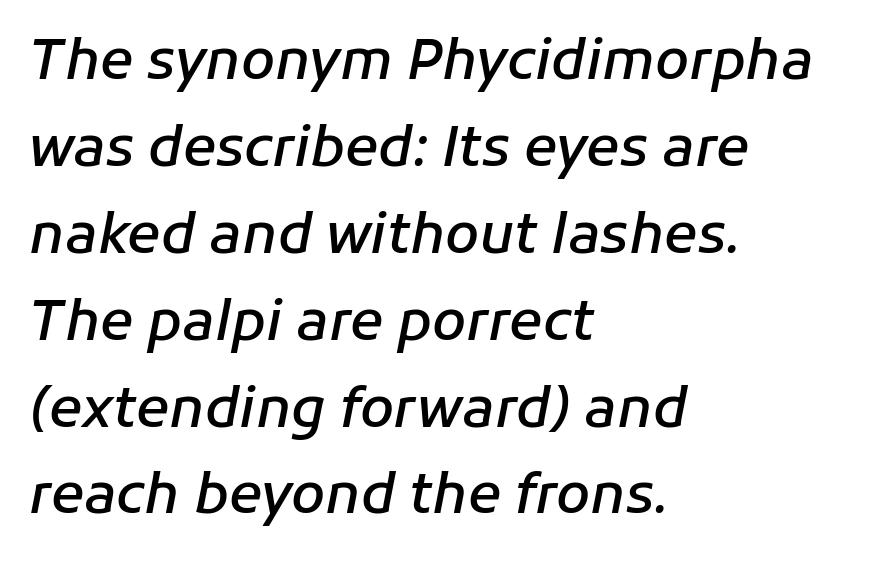
Q: Is the text bold? A: Semi-bold.
Q: Is the text italic (slanted)? A: Yes, it leans right by about 11 degrees.
Q: Is the text underlined? A: No.
Q: How is the paragraph aligned? A: Left-aligned.
Q: Is the spacing between letters normal or unusually wide? A: Normal.
Q: Is the spacing between lines tight, normal or loose? A: Normal.
Q: Width (condensed, normal, or wide)? A: Normal.
Q: Stroke contrast? A: Low.
Q: x-height? A: Medium.
Q: Monospaced? A: No.
